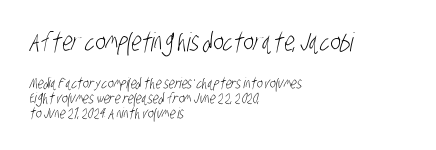
All the whitespace from short lines collects on the right. Weight: not bold — regular or lighter. Decoration check: the copy has no underline. Standard letterfit; no display-style spreading of the glyphs. Scale decreases going downward across the two blocks.
